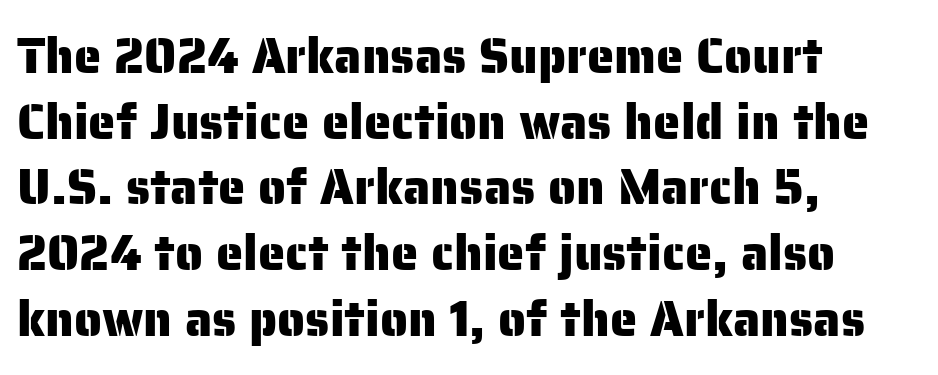
Spacing verdict: proportional, widths tailored to each character. Upright lettering throughout. Line starts are locked; line ends wander. In terms of letterform style, serifs are entirely absent. Reading down the column, the eye jumps a familiar distance to each next line.
